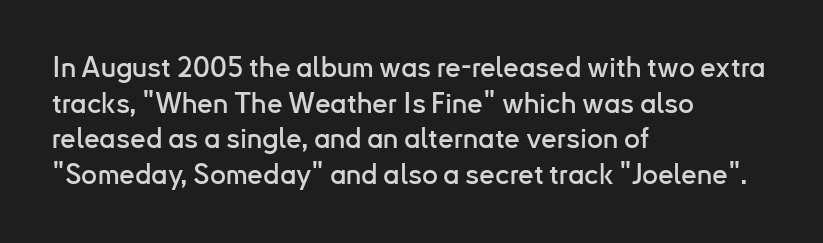
The image shows 28 px sans-serif type, upright; set left-aligned, normal line spacing (1.27x), normal letter spacing, not underlined; low stroke contrast and a small x-height.
